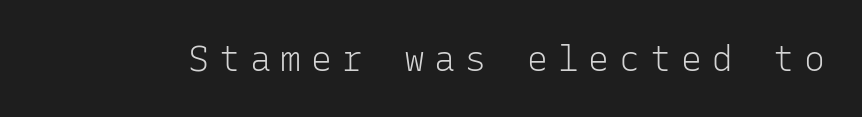
The image shows 35 px light sans-serif type, upright, monospaced; set unusually wide letter spacing (+0.28 em), not underlined; low stroke contrast and a medium x-height.
